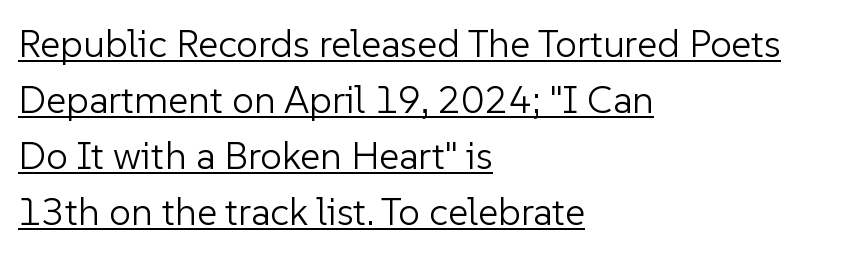
Letters have the restrained weight of plain body copy at most. Classification — sans serif. The lettering is marked with a stroke running underneath it. Vertical spacing — default.
